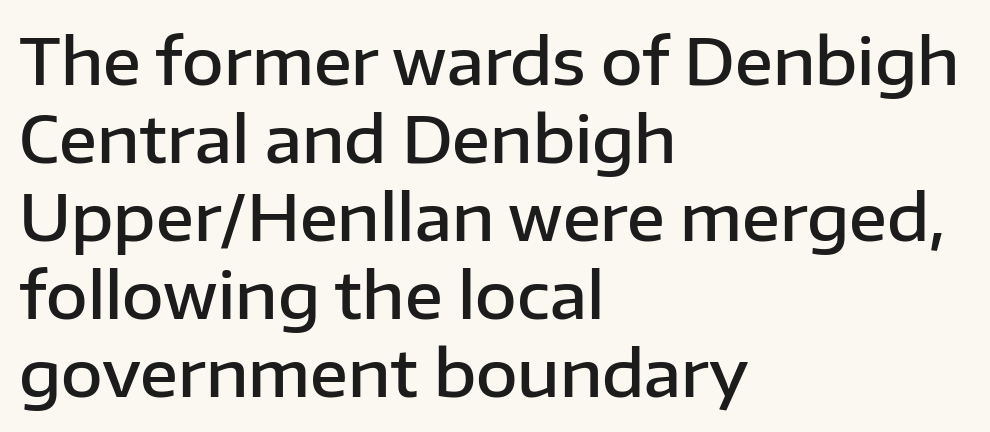
Serifs: no, the terminals of the letterforms are clean. These lines are rendered in a variable-pitch font. The sample has been set in demibold, a notch under bold. The area under the type is left untouched.
